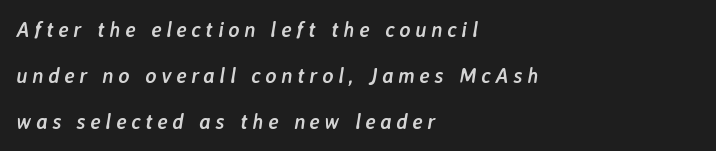
An italicized treatment has been applied to the whole sample. How would I describe the line gaps? Wide and relaxed. The typesetting leans heavy: a genuine bold. The type is letterspaced generously, with wide tracking. Descenders hang freely into open space. Does the copy run flush right? No — it runs flush left.
